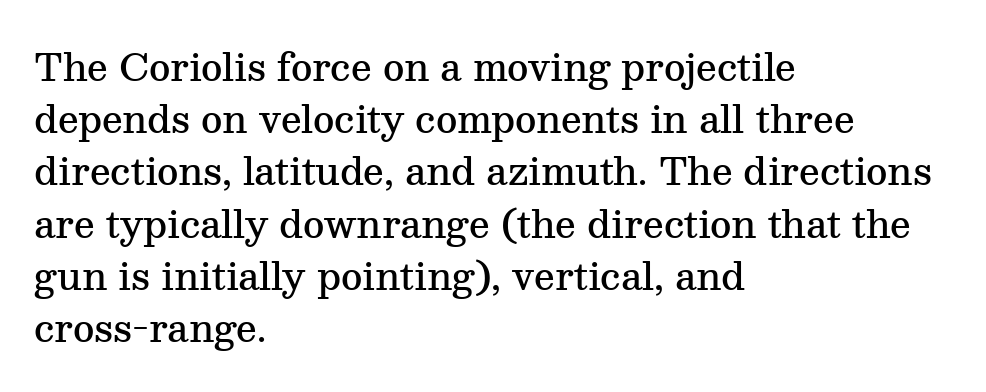
{"serif": "yes", "italic": "no", "bold": "semi", "weight": "semibold", "width": "normal", "stroke_contrast": "medium", "x_height": "medium", "monospaced": "no", "underline": "no", "align": "left", "line_spacing": "normal", "line_spacing_ratio": 1.41, "letter_spacing": "normal", "letter_spacing_em": 0.0, "glyph_px": 37}
